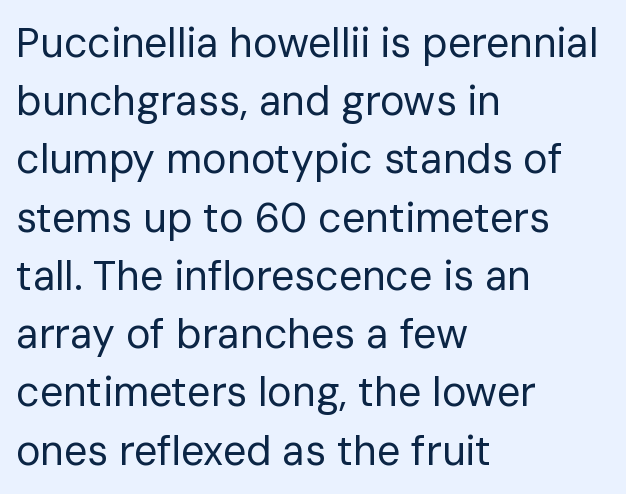
The image shows 41 px regular-weight sans-serif type, upright; set left-aligned, normal line spacing (1.42x), normal letter spacing, not underlined; low stroke contrast and a medium x-height.
